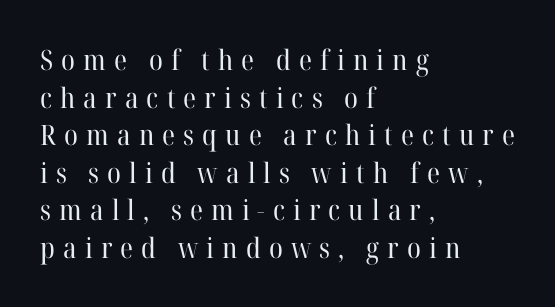
Q: Is the text bold? A: No.
Q: Is the text italic (slanted)? A: No, it is upright.
Q: Is the typeface a serif or a sans-serif typeface? A: Serif.
Q: Is the text underlined? A: No.
Q: How is the paragraph aligned? A: Left-aligned.
Q: Is the spacing between letters normal or unusually wide? A: Unusually wide.
Q: Is the spacing between lines tight, normal or loose? A: Normal.
Q: Width (condensed, normal, or wide)? A: Normal.
Q: Stroke contrast? A: High.
Q: x-height? A: Medium.
Q: Monospaced? A: No.
